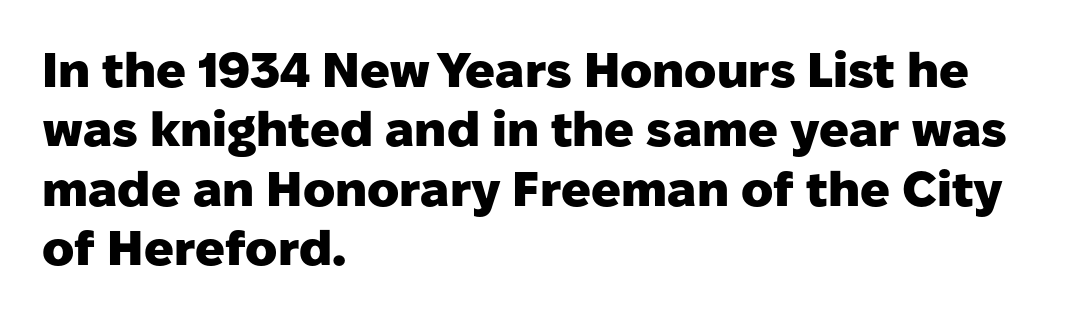
{"serif": "no", "italic": "no", "bold": "yes", "weight": "heavy", "width": "normal", "stroke_contrast": "low", "x_height": "medium", "monospaced": "no", "underline": "no", "align": "left", "line_spacing_ratio": 1.21, "letter_spacing": "normal", "letter_spacing_em": 0.0, "glyph_px": 49}
